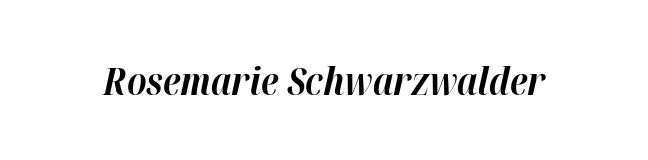
{"italic": "yes", "lean": "right", "slant_degrees": 12, "bold": "yes", "weight": "bold", "width": "normal", "stroke_contrast": "high", "x_height": "medium", "monospaced": "no", "underline": "no", "letter_spacing": "normal", "letter_spacing_em": 0.0, "glyph_px": 39}
